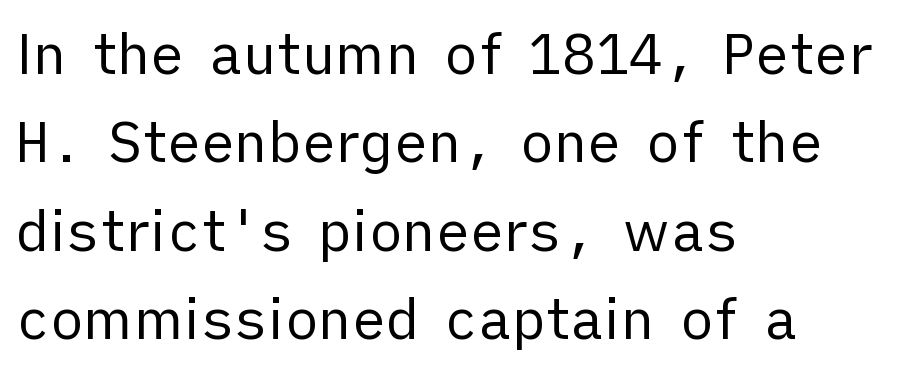
The image shows 56 px regular-weight sans-serif type, upright; set left-aligned, normal line spacing (1.58x), normal letter spacing, not underlined; low stroke contrast and a medium x-height.
